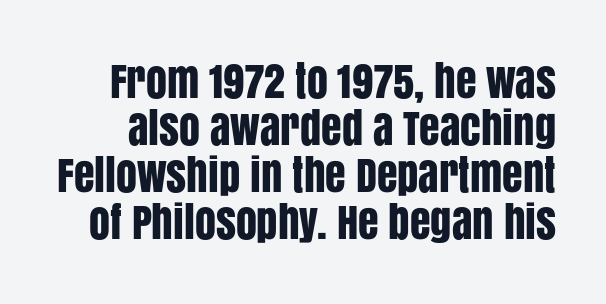
The image shows 42 px condensed sans-serif type, upright; set tight line spacing (1.12x), normal letter spacing, not underlined; low stroke contrast and a large x-height.
